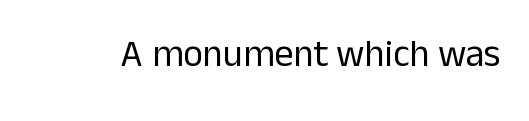
Font category for this specimen: sans-serif. On a weight scale, this lands at 450 or below. The line texture is even and compact thanks to regular tracking. Characters remain perfectly vertical along every line. Unmarked baselines from the first word to the last.
